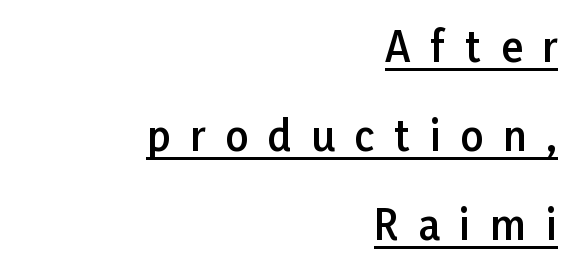
The image shows 41 px semibold sans-serif type, upright; set right-aligned, loose line spacing (2.17x), unusually wide letter spacing (+0.48 em), underlined; low stroke contrast and a medium x-height.
